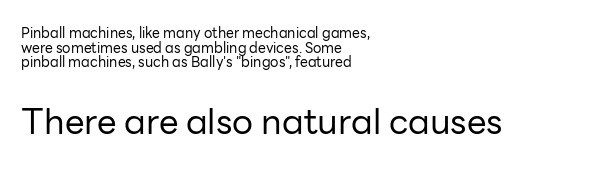
Q: Is the text bold? A: No.
Q: Is the text italic (slanted)? A: No, it is upright.
Q: Is the typeface a serif or a sans-serif typeface? A: Sans-serif.
Q: Is the text underlined? A: No.
Q: How is the paragraph aligned? A: Left-aligned.
Q: Is the spacing between letters normal or unusually wide? A: Normal.
Q: Is the spacing between lines tight, normal or loose? A: Tight.
Q: Which block of text is set in a larger size, the first (top) or the second (bottom)? A: The second (bottom) one.
Q: Width (condensed, normal, or wide)? A: Normal.
Q: Stroke contrast? A: Low.
Q: x-height? A: Medium.
Q: Monospaced? A: No.
